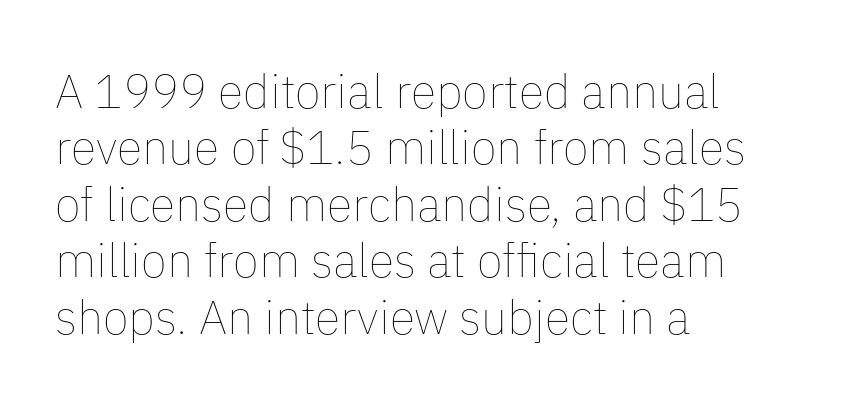
{"italic": "no", "bold": "no", "weight": "thin", "width": "normal", "stroke_contrast": "low", "x_height": "medium", "monospaced": "no", "underline": "no", "align": "left", "line_spacing_ratio": 1.2, "letter_spacing": "normal", "letter_spacing_em": 0.0, "glyph_px": 47}
